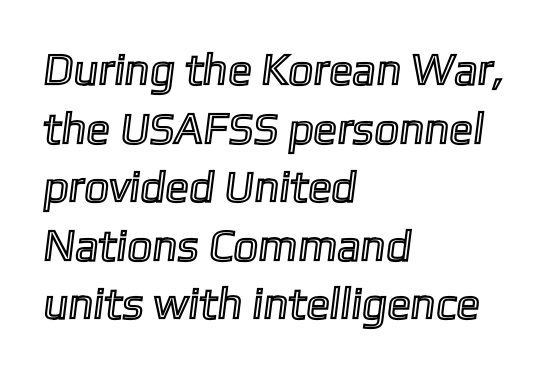
Here the designer chose a conventional face with non-uniform glyph widths. Descender tails drop into unmarked territory. The ragged edge is on the right, which tells us the setting is flush left. What stands out about the letter spacing? Nothing — it is the standard amount. In terms of leading, this rendering sits right in the middle.
